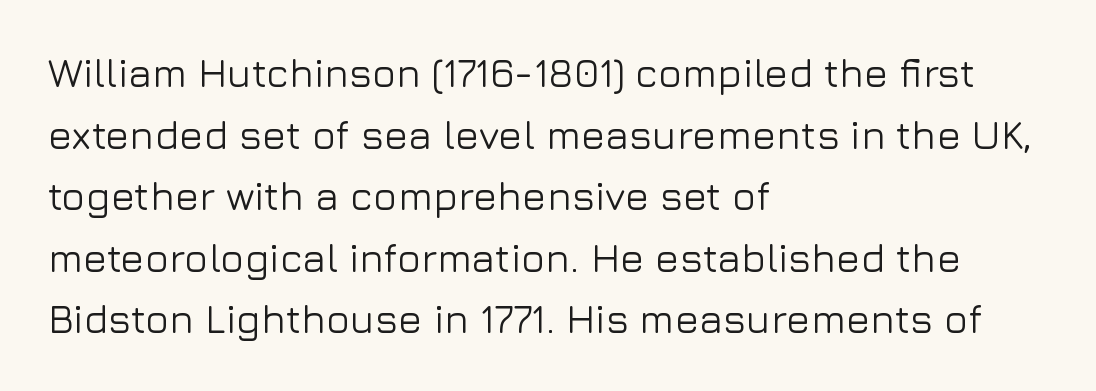
{"serif": "no", "italic": "no", "width": "normal", "stroke_contrast": "low", "x_height": "medium", "monospaced": "no", "underline": "no", "align": "left", "line_spacing": "normal", "line_spacing_ratio": 1.54, "letter_spacing": "normal", "letter_spacing_em": 0.0, "glyph_px": 40}
